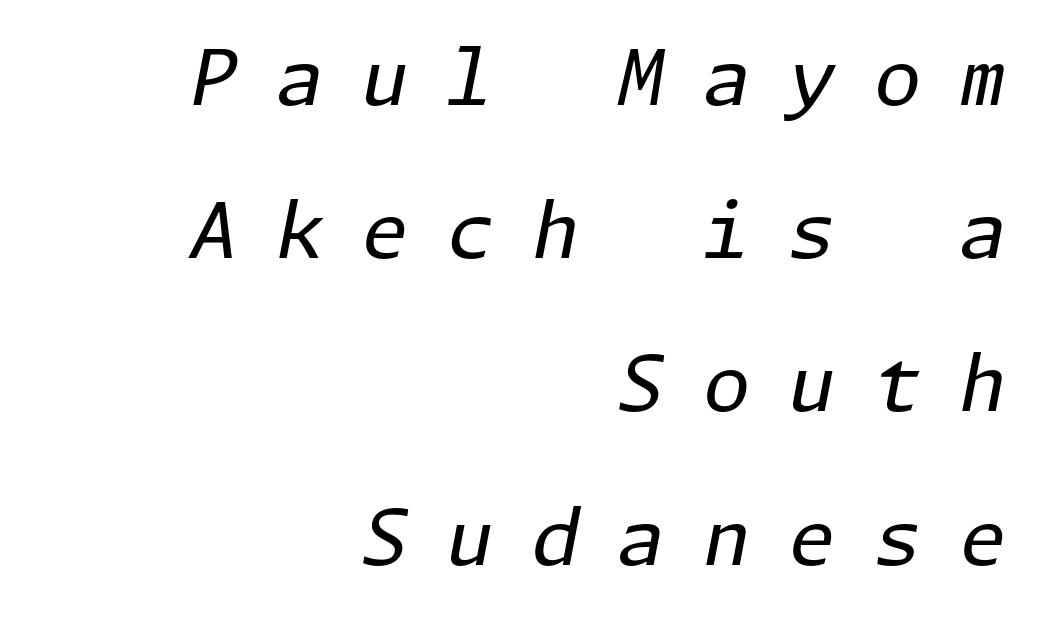
{"italic": "yes", "lean": "right", "slant_degrees": 11, "bold": "no", "weight": "regular", "width": "normal", "stroke_contrast": "low", "x_height": "medium", "underline": "no", "align": "right", "line_spacing": "loose", "line_spacing_ratio": 1.99, "letter_spacing": "wide", "letter_spacing_em": 0.49, "glyph_px": 77}
